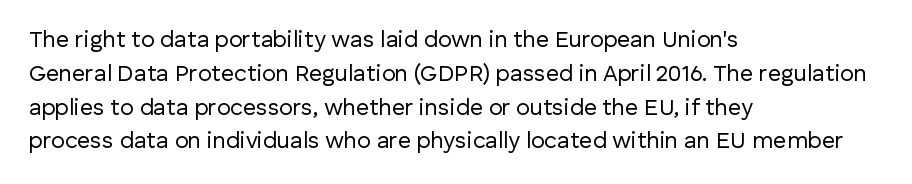
{"italic": "no", "bold": "no", "underline": "no", "align": "left", "line_spacing": "normal", "line_spacing_ratio": 1.47, "letter_spacing": "normal", "letter_spacing_em": 0.0, "glyph_px": 23}
